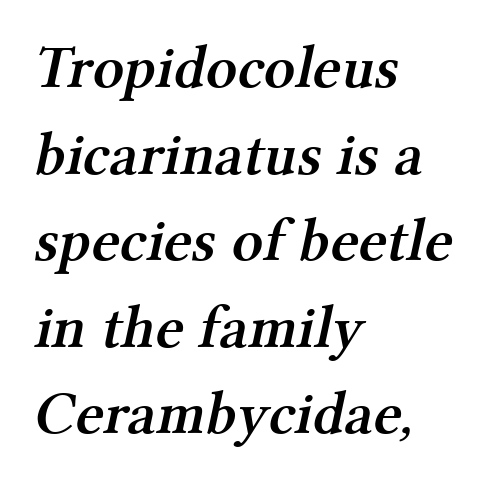
{"serif": "yes", "bold": "semi", "weight": "semibold", "width": "normal", "stroke_contrast": "medium", "x_height": "medium", "monospaced": "no", "underline": "no", "align": "left", "line_spacing": "normal", "line_spacing_ratio": 1.42, "letter_spacing": "normal", "letter_spacing_em": 0.0, "glyph_px": 61}
